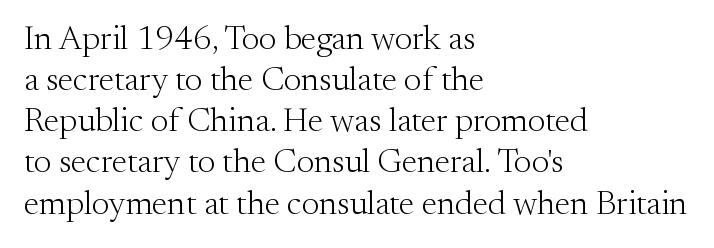
Nobody drew a line under any word here. Characters follow at the spacing the type designer built in. Regarding serifs, this sample has them. Is this a fixed-width face? No — the glyphs have proportional, varying widths. It's the straight-up-and-down kind of type. On a weight scale, this lands at 450 or below.
